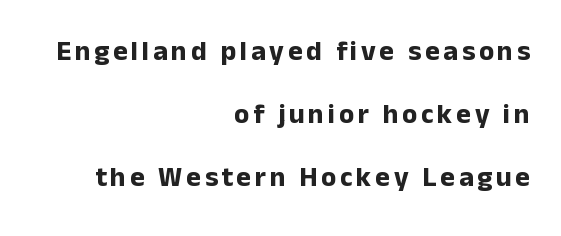
The gap between lines stays unmarked. Is there any slant? The stems are plumb. The characters look thick and weighty, a clear bold. Layout note: lines flush right.
